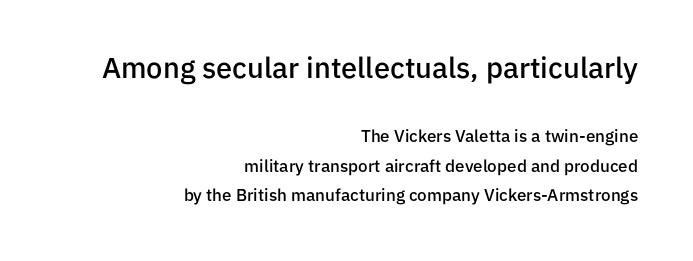
{"serif": "no", "italic": "no", "bold": "semi", "weight": "semibold", "width": "normal", "stroke_contrast": "low", "x_height": "medium", "monospaced": "no", "underline": "no", "align": "right", "line_spacing_ratio": 1.73, "letter_spacing": "normal", "letter_spacing_em": 0.0, "larger_block": "first", "size_ratio": 1.71, "glyph_px": 29}
